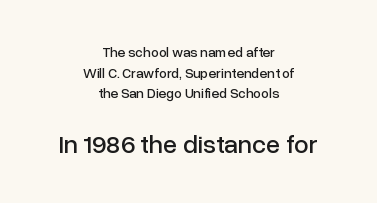
{"italic": "no", "underline": "no", "align": "center", "line_spacing": "normal", "line_spacing_ratio": 1.48, "letter_spacing": "normal", "letter_spacing_em": 0.0, "larger_block": "second", "size_ratio": 1.86, "glyph_px": 26}
